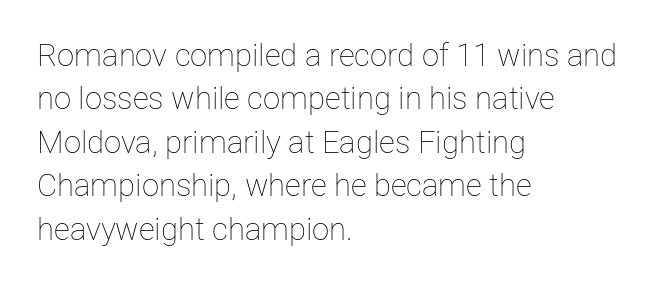
A bare baseline throughout the passage. These lines were composed using upright roman letters. A typesetter would call this zero additional tracking. Proportional: the letters do not fall into vertical columns. This reads as an unemphasized weight, regular at the heaviest. Layout note: lines flush left.
